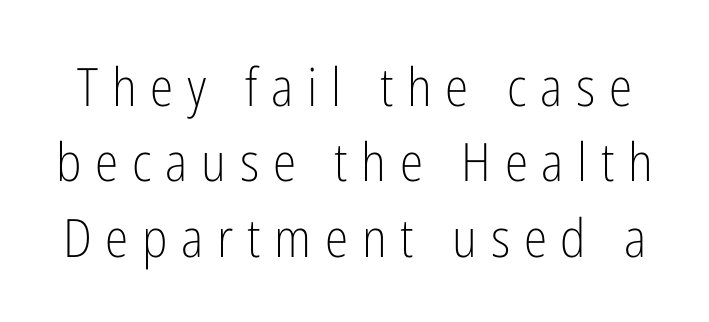
{"serif": "no", "italic": "no", "bold": "no", "weight": "light", "width": "condensed", "stroke_contrast": "low", "x_height": "medium", "monospaced": "no", "underline": "no", "line_spacing": "normal", "line_spacing_ratio": 1.42, "letter_spacing": "wide", "letter_spacing_em": 0.26, "glyph_px": 53}
